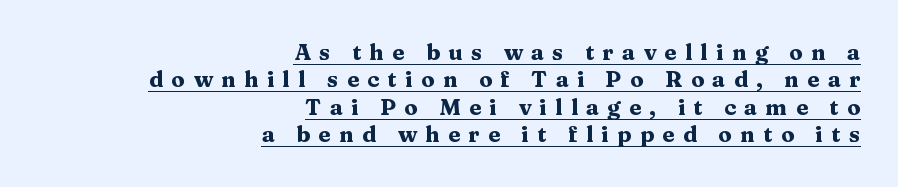
The image shows 22 px bold type, upright; set right-aligned, normal line spacing (1.25x), unusually wide letter spacing (+0.38 em), underlined.
